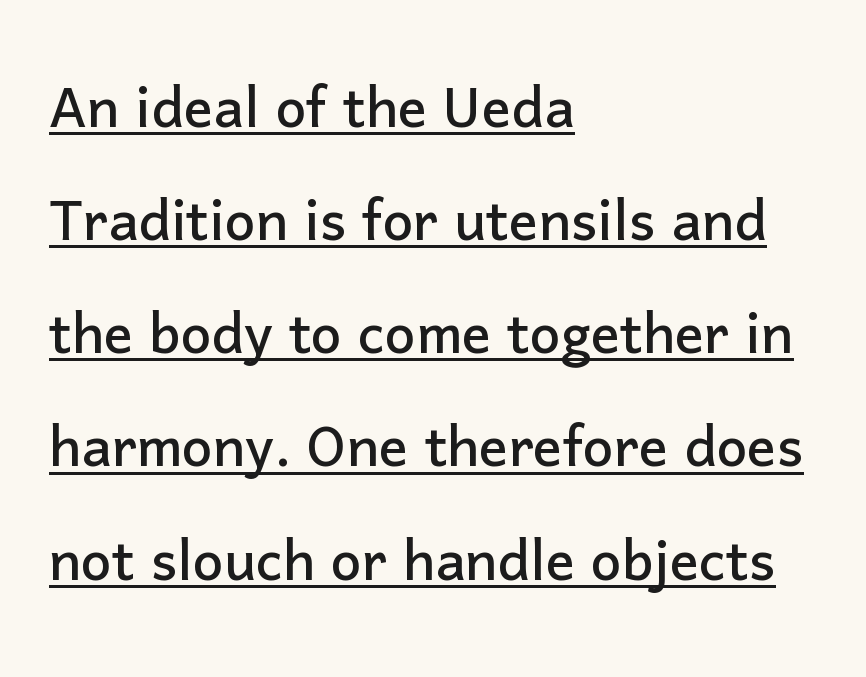
The gaps between neighbouring characters are ordinary and unremarkable. Stroke terminals: plain, sans-serif. You could not count columns in this text — the font is proportionally spaced. Visually the block forms a straight wall on the left and a jagged coastline on the right. You can tell it's not italic because the verticals are truly vertical.
